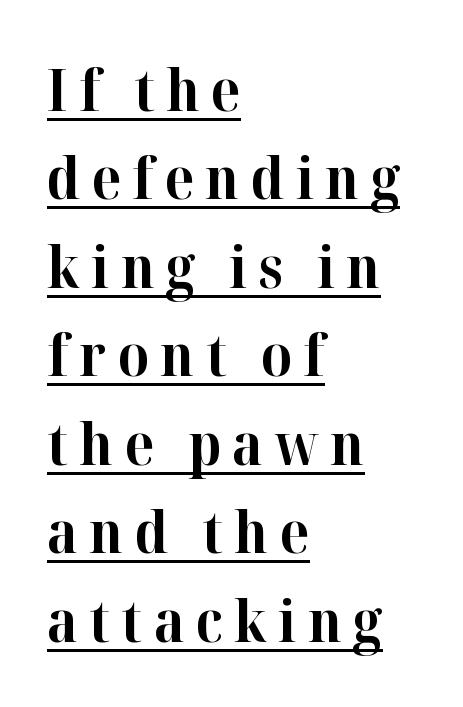
The image shows 59 px bold serif type, upright; set left-aligned, normal line spacing (1.5x), underlined; high stroke contrast and a medium x-height.
